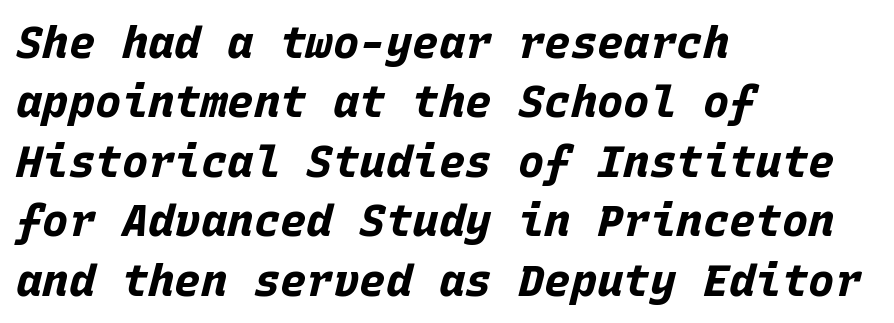
{"italic": "yes", "lean": "right", "slant_degrees": 15, "bold": "yes", "weight": "bold", "width": "normal", "stroke_contrast": "low", "x_height": "large", "monospaced": "yes", "underline": "no", "align": "left", "line_spacing": "normal", "line_spacing_ratio": 1.35, "letter_spacing": "normal", "letter_spacing_em": 0.0, "glyph_px": 44}
